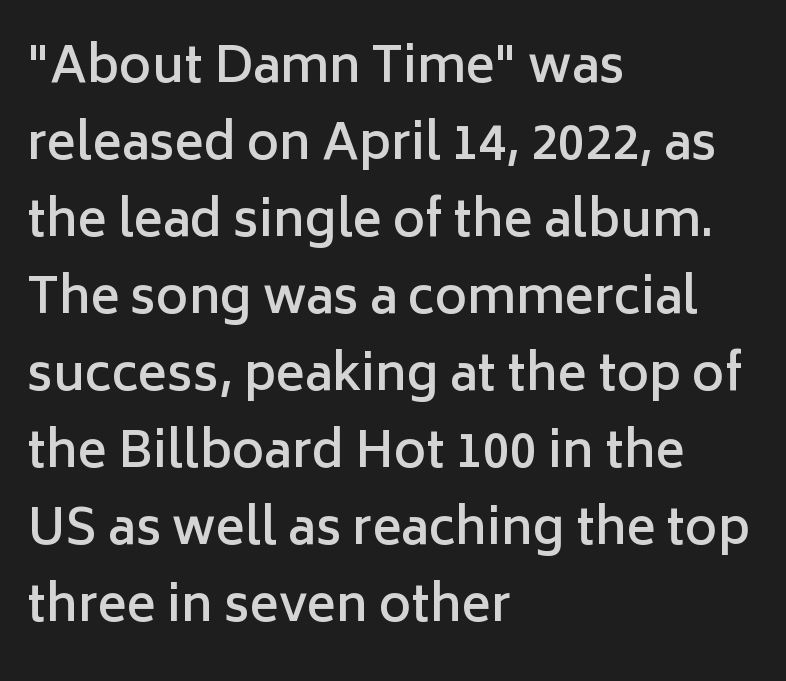
Q: Is the text bold? A: Semi-bold.
Q: Is the text italic (slanted)? A: No, it is upright.
Q: Is the typeface a serif or a sans-serif typeface? A: Sans-serif.
Q: Is the text underlined? A: No.
Q: How is the paragraph aligned? A: Left-aligned.
Q: Is the spacing between letters normal or unusually wide? A: Normal.
Q: Is the spacing between lines tight, normal or loose? A: Normal.
Q: Width (condensed, normal, or wide)? A: Normal.
Q: Stroke contrast? A: Low.
Q: x-height? A: Medium.
Q: Monospaced? A: No.
